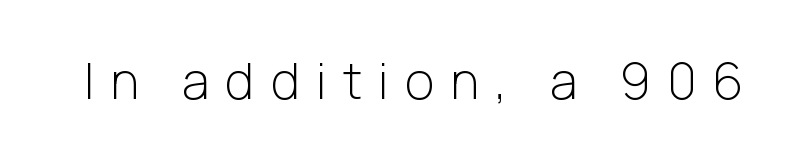
{"serif": "no", "italic": "no", "bold": "no", "weight": "light", "width": "normal", "stroke_contrast": "low", "x_height": "medium", "monospaced": "no", "underline": "no", "letter_spacing": "wide", "letter_spacing_em": 0.33, "glyph_px": 50}
